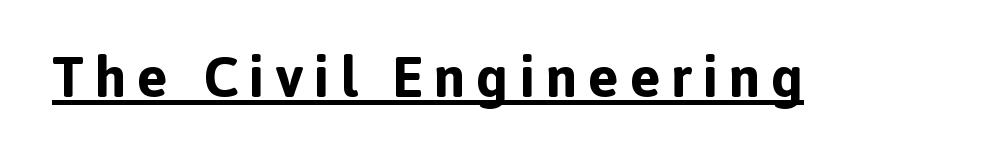
The image shows 57 px bold sans-serif type, upright; set underlined; a medium x-height.
